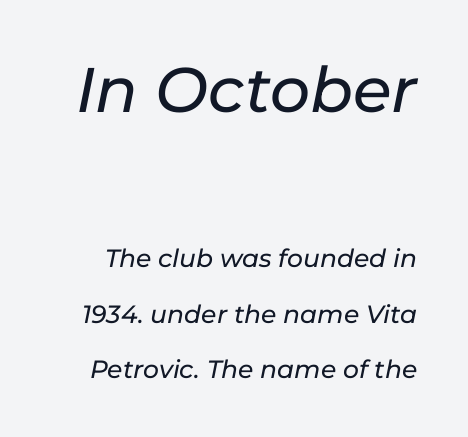
The image shows 63 px text type, italic (leaning right); set loose line spacing (2.23x), normal letter spacing, not underlined; the first (top) block is 2.52x larger; low stroke contrast and a medium x-height.
